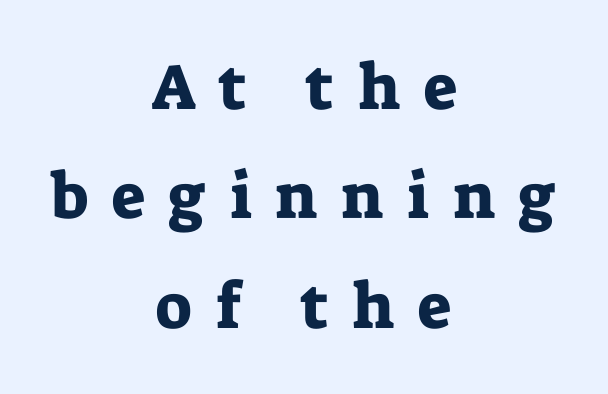
Q: Is the text italic (slanted)? A: No, it is upright.
Q: Is the typeface a serif or a sans-serif typeface? A: Serif.
Q: Is the text underlined? A: No.
Q: How is the paragraph aligned? A: Centered.
Q: Is the spacing between letters normal or unusually wide? A: Unusually wide.
Q: Width (condensed, normal, or wide)? A: Normal.
Q: Stroke contrast? A: Low.
Q: x-height? A: Medium.
Q: Monospaced? A: No.
